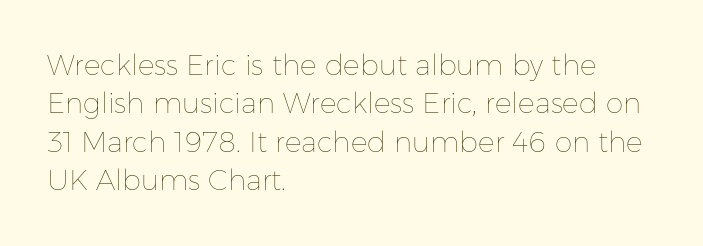
The image shows 28 px thin type, upright; set left-aligned, normal line spacing (1.37x), normal letter spacing, not underlined; low stroke contrast and a medium x-height.
